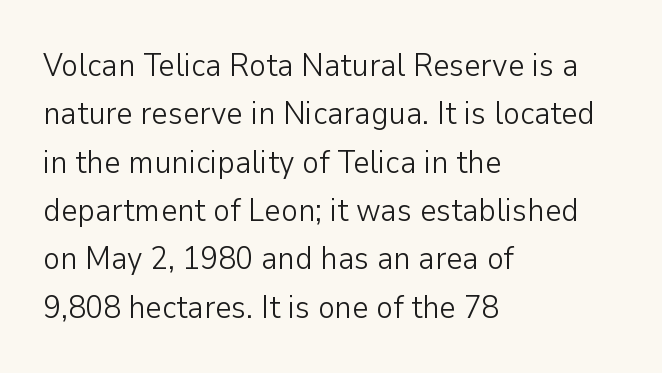
Caption: standard tracking, unaltered. When letters stand straight like this, we call the style roman or upright. The lines sit at an ordinary, default distance from one another. The glyphs in this specimen are sans serif. Check the space under the baseline: it is left empty.
